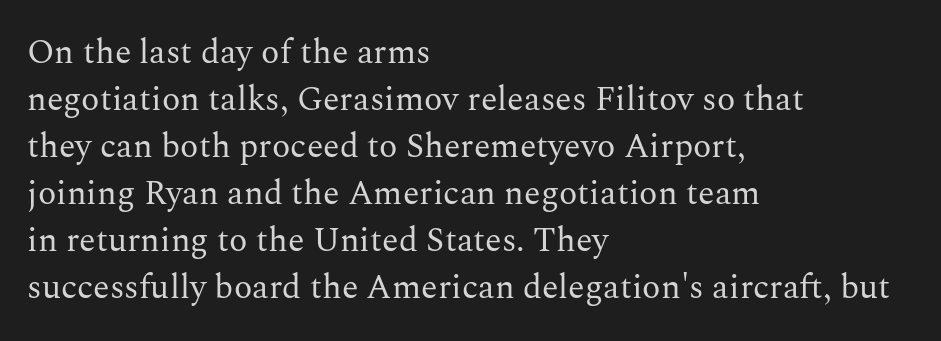
{"serif": "yes", "italic": "no", "bold": "no", "weight": "regular", "width": "normal", "stroke_contrast": "medium", "x_height": "medium", "monospaced": "no", "underline": "no", "align": "left", "line_spacing": "normal", "line_spacing_ratio": 1.38, "letter_spacing": "normal", "letter_spacing_em": 0.0, "glyph_px": 34}
